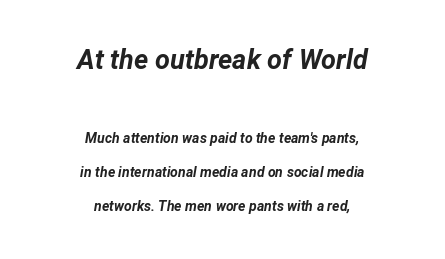
Q: Is the text bold? A: Yes.
Q: Is the text italic (slanted)? A: Yes, it leans right by about 12 degrees.
Q: Is the text underlined? A: No.
Q: How is the paragraph aligned? A: Centered.
Q: Is the spacing between letters normal or unusually wide? A: Normal.
Q: Is the spacing between lines tight, normal or loose? A: Loose.
Q: Which block of text is set in a larger size, the first (top) or the second (bottom)? A: The first (top) one.
